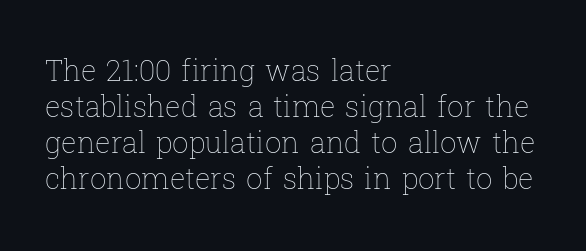
The image shows 29 px thin type, upright; set left-aligned, line spacing 1.24x, normal letter spacing, not underlined; low stroke contrast and a medium x-height.
